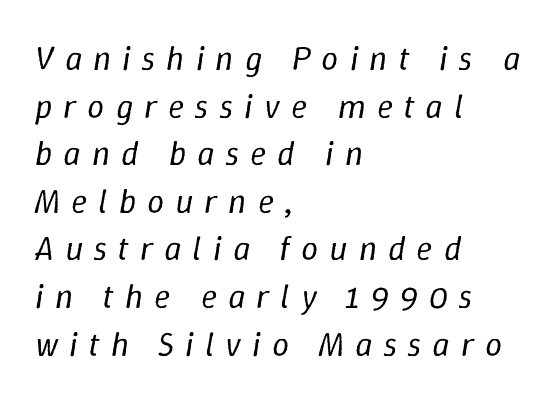
Quick note: underline off. Spacing verdict: proportional, widths tailored to each character. The compositor pushed each line to the left boundary. Notice how the stems are inclined rather than vertical — that's the hallmark of italics. You could only call the tracking loose — the letters float apart. The rows are spaced the way most documents space them.
